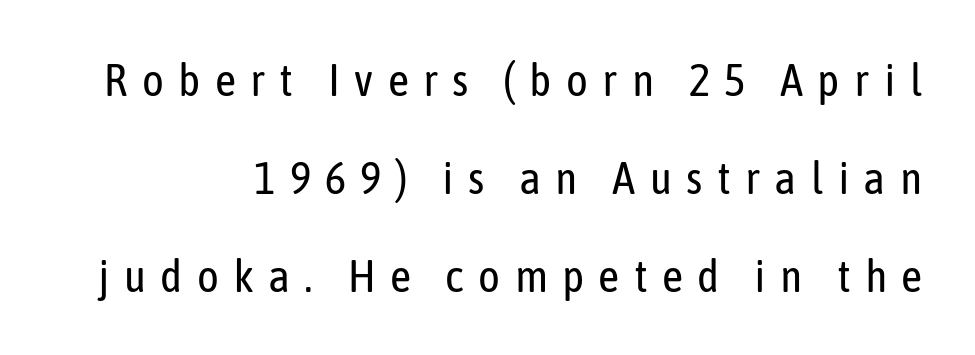
{"serif": "no", "italic": "no", "bold": "no", "weight": "regular", "width": "condensed", "stroke_contrast": "low", "x_height": "medium", "monospaced": "no", "underline": "no", "align": "right", "line_spacing": "loose", "line_spacing_ratio": 2.13, "letter_spacing": "wide", "letter_spacing_em": 0.31, "glyph_px": 46}
